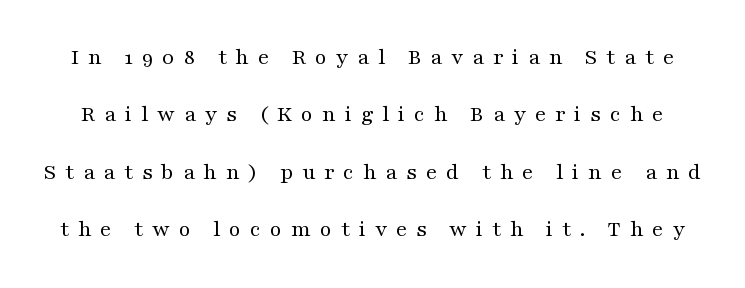
Horizontal bands of white between lines are thick stripes. The lettering holds an erect, upright posture throughout. This rendering features lettering with no underline. Substantial extra tracking has been applied to these lines. Is the type heavy? It reads as light-to-regular instead.
